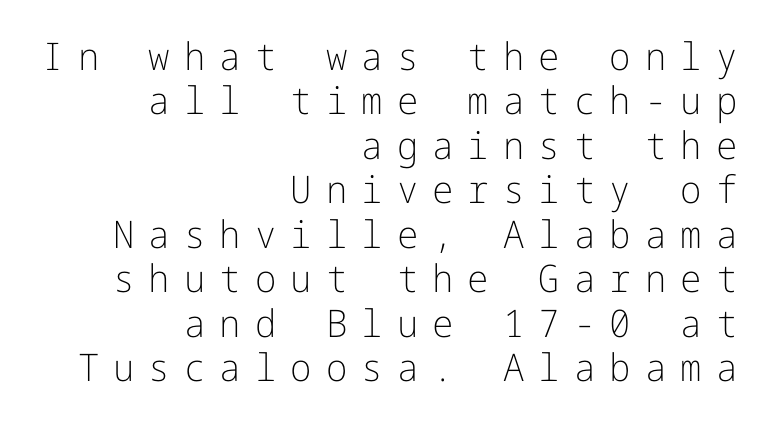
The image shows 38 px light sans-serif type, upright; set right-aligned, line spacing 1.17x, unusually wide letter spacing (+0.37 em), not underlined; low stroke contrast and a medium x-height.
